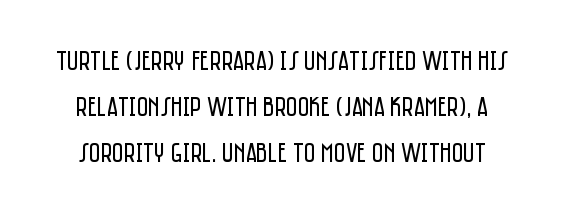
The image shows 28 px regular-weight, condensed sans-serif type, upright; set normal line spacing (1.65x), normal letter spacing, not underlined; low stroke contrast and a large x-height.
